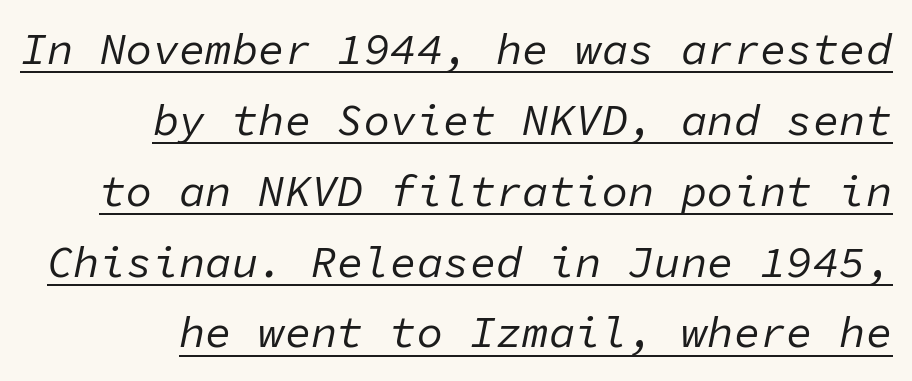
The image shows 44 px regular-weight type, italic (leaning right), monospaced; set right-aligned, normal line spacing (1.61x), normal letter spacing, underlined; low stroke contrast and a medium x-height.
